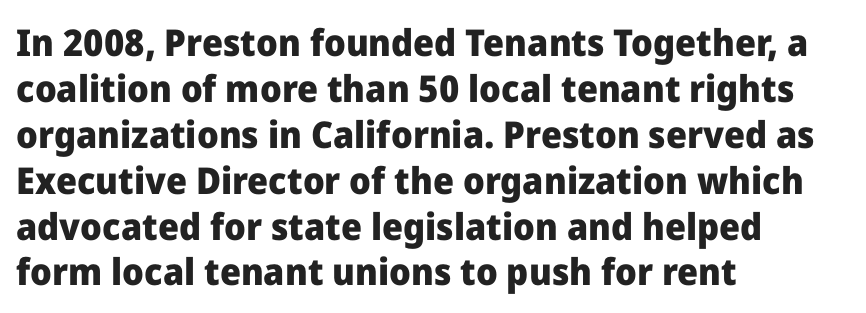
The image shows 37 px heavy sans-serif type, upright; set left-aligned, line spacing 1.24x, normal letter spacing, not underlined; low stroke contrast and a medium x-height.
